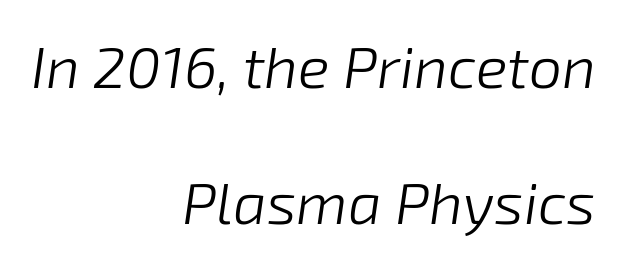
{"italic": "yes", "lean": "right", "slant_degrees": 8, "bold": "no", "weight": "light", "width": "normal", "stroke_contrast": "low", "x_height": "medium", "monospaced": "no", "underline": "no", "align": "right", "line_spacing": "loose", "line_spacing_ratio": 2.31, "letter_spacing": "normal", "letter_spacing_em": 0.0, "glyph_px": 59}
